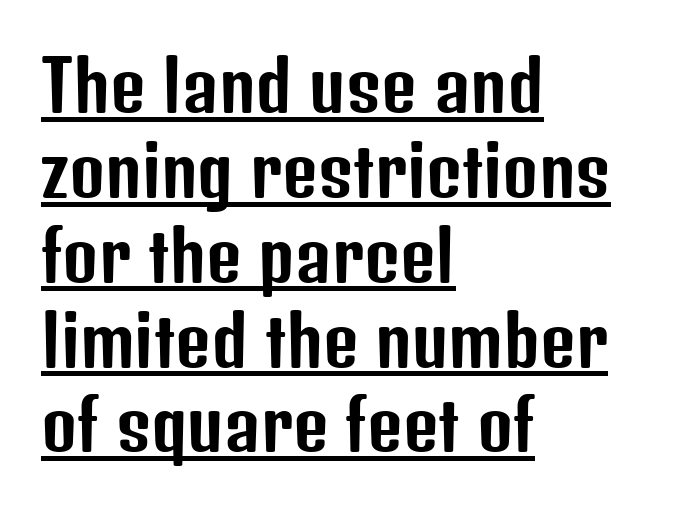
Q: Is the text italic (slanted)? A: No, it is upright.
Q: Is the typeface a serif or a sans-serif typeface? A: Sans-serif.
Q: Is the text underlined? A: Yes.
Q: How is the paragraph aligned? A: Left-aligned.
Q: Is the spacing between letters normal or unusually wide? A: Normal.
Q: Width (condensed, normal, or wide)? A: Condensed.
Q: Stroke contrast? A: Low.
Q: x-height? A: Medium.
Q: Monospaced? A: No.
